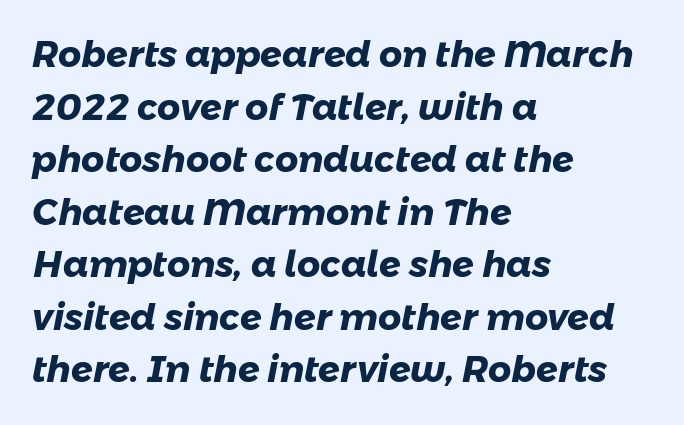
Q: Is the text bold? A: Yes.
Q: Is the typeface a serif or a sans-serif typeface? A: Sans-serif.
Q: Is the text underlined? A: No.
Q: How is the paragraph aligned? A: Left-aligned.
Q: Is the spacing between letters normal or unusually wide? A: Normal.
Q: Is the spacing between lines tight, normal or loose? A: Normal.
Q: Width (condensed, normal, or wide)? A: Normal.
Q: Stroke contrast? A: Low.
Q: x-height? A: Medium.
Q: Monospaced? A: No.
